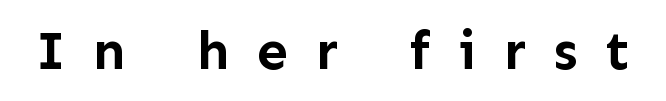
{"serif": "no", "italic": "no", "bold": "yes", "weight": "semibold", "width": "normal", "stroke_contrast": "low", "x_height": "medium", "monospaced": "no", "underline": "no", "letter_spacing": "wide", "letter_spacing_em": 0.5, "glyph_px": 55}
